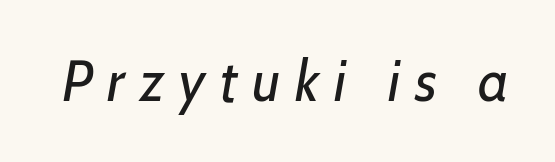
Letters rest on an invisible, unmarked baseline. Counters stay open thanks to moderate or lighter strokes. This sample has the flowing, uneven cadence of proportional lettering. An italicized treatment has been applied to the whole sample. Each word looks stretched out because of the extra space between its letters.
